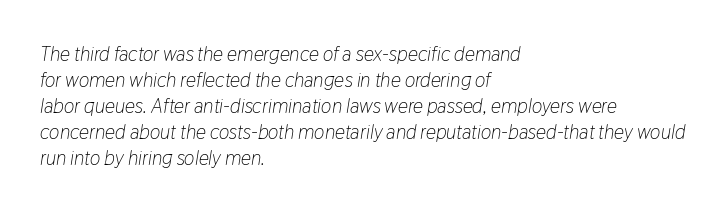
Q: Is the text bold? A: No.
Q: Is the text italic (slanted)? A: Yes, it leans right by about 9 degrees.
Q: Is the text underlined? A: No.
Q: How is the paragraph aligned? A: Left-aligned.
Q: Is the spacing between letters normal or unusually wide? A: Normal.
Q: Is the spacing between lines tight, normal or loose? A: Normal.
